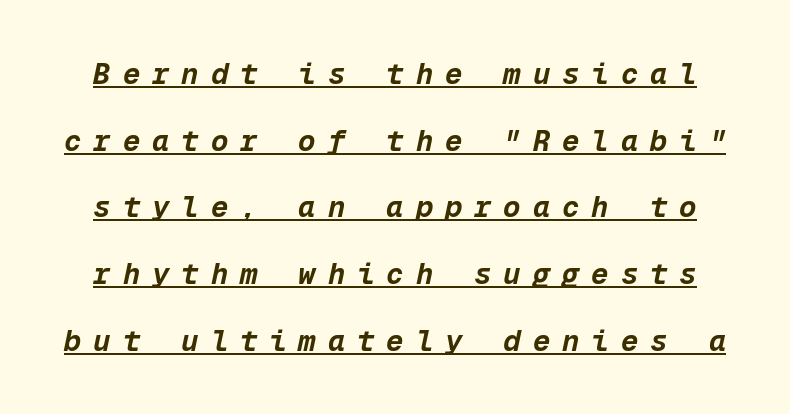
Every letter is thick-stroked: bold, no question. This sample has the even, mechanical cadence of fixed-width lettering. Tracking value appears strongly positive — letters spread wide. Tall strokes in this sample are angled rather than plumb.
